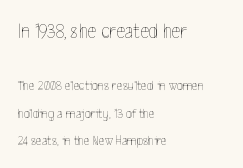
{"italic": "no", "bold": "no", "underline": "no", "align": "left", "line_spacing": "loose", "line_spacing_ratio": 1.97, "letter_spacing": "normal", "letter_spacing_em": 0.0, "larger_block": "first", "size_ratio": 1.5, "glyph_px": 21}
